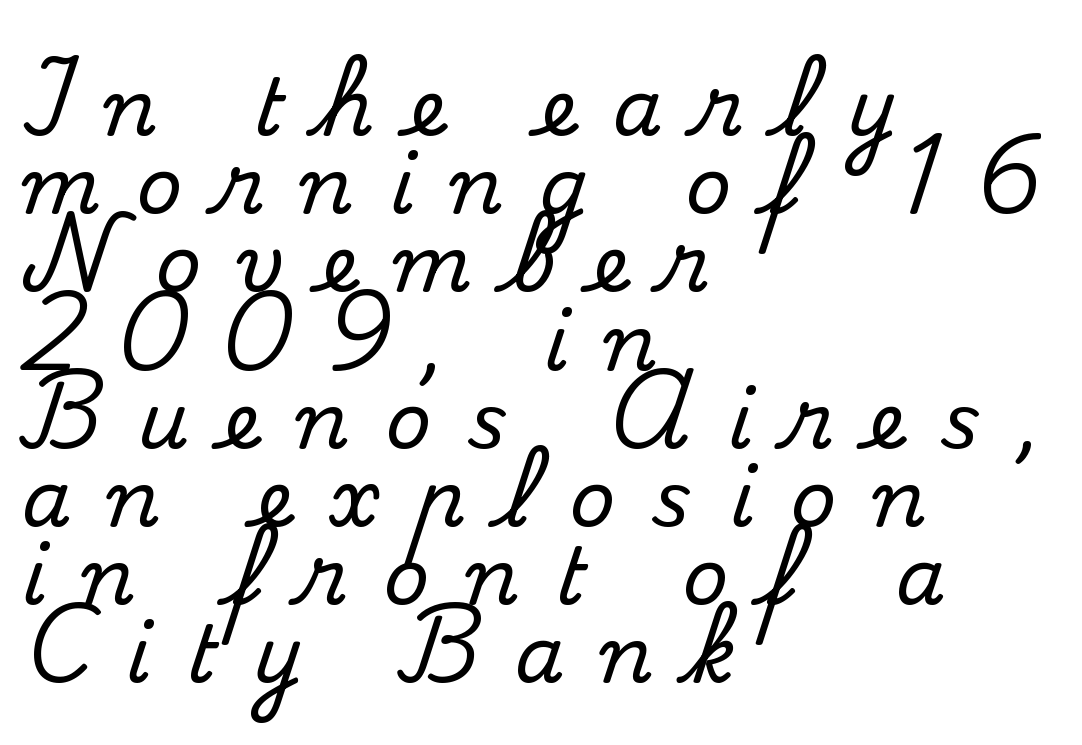
The image shows 79 px text type; set left-aligned, tight line spacing (0.99x), unusually wide letter spacing (+0.46 em), not underlined; medium stroke contrast and a small x-height.
